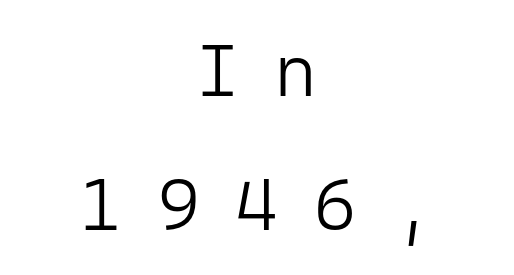
{"serif": "no", "italic": "no", "bold": "no", "weight": "light", "width": "normal", "stroke_contrast": "low", "x_height": "medium", "monospaced": "yes", "underline": "no", "align": "center", "line_spacing_ratio": 1.81, "letter_spacing": "wide", "letter_spacing_em": 0.47, "glyph_px": 74}
